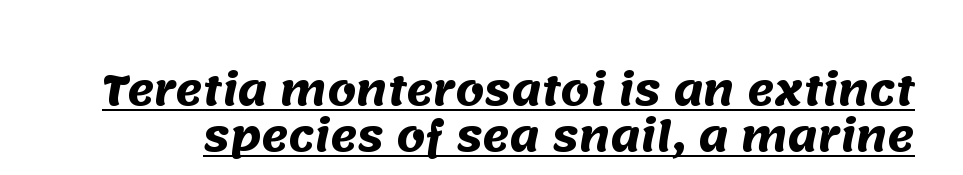
The image shows 41 px heavy sans-serif type; set tight line spacing (1.13x), normal letter spacing, underlined; medium stroke contrast and a large x-height.
